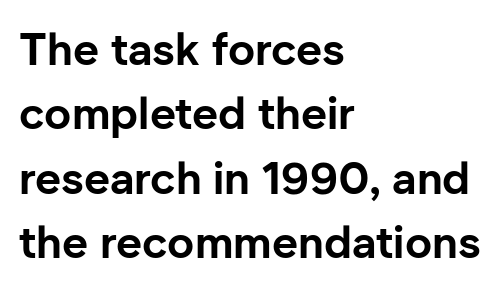
The area under the type is left untouched. What's the leading like? Ordinary, nothing unusual. This is the regular roman posture of the typeface. This sample uses a sans-serif face. Line beginnings align vertically; line endings do not. The face used here is proportionally spaced, like ordinary book or web type.
